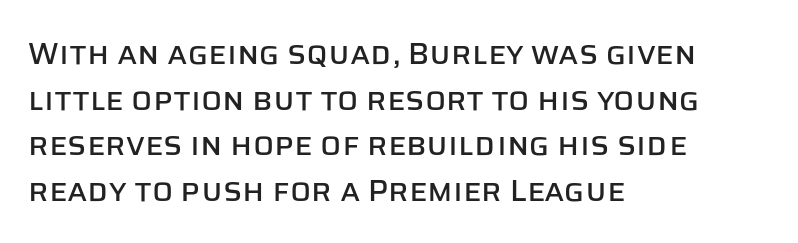
Quick note: interline space is typical. Line beginnings align vertically; line endings do not. Character widths vary here, with narrow letters taking less room than wide ones. Glance below the letters and you will spot only blank space.
